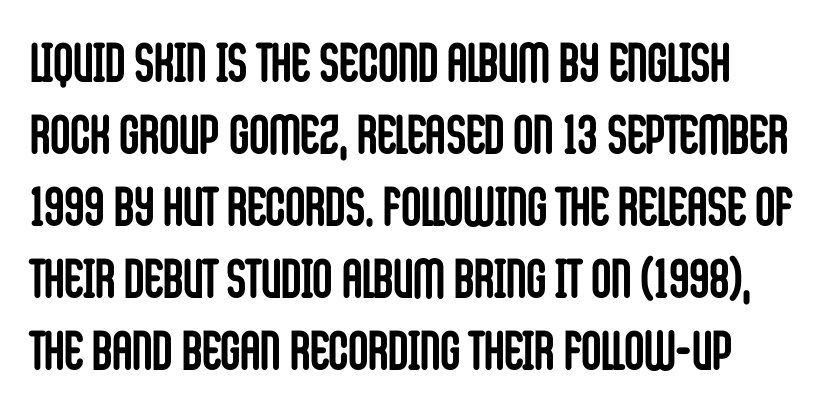
The image shows 55 px semibold, condensed sans-serif type, upright; set normal line spacing (1.31x), normal letter spacing, not underlined; low stroke contrast and a large x-height.
